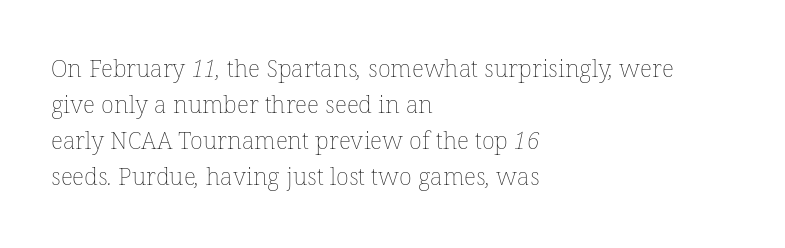
Q: Is the text bold? A: No.
Q: Is the text underlined? A: No.
Q: How is the paragraph aligned? A: Left-aligned.
Q: Is the spacing between letters normal or unusually wide? A: Normal.
Q: Is the spacing between lines tight, normal or loose? A: Normal.
